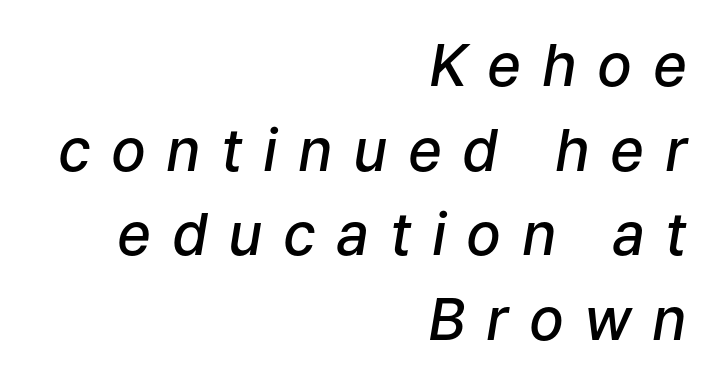
The image shows 58 px semibold type, italic (leaning right); set right-aligned, normal line spacing (1.46x), unusually wide letter spacing (+0.35 em), not underlined; low stroke contrast and a medium x-height.
